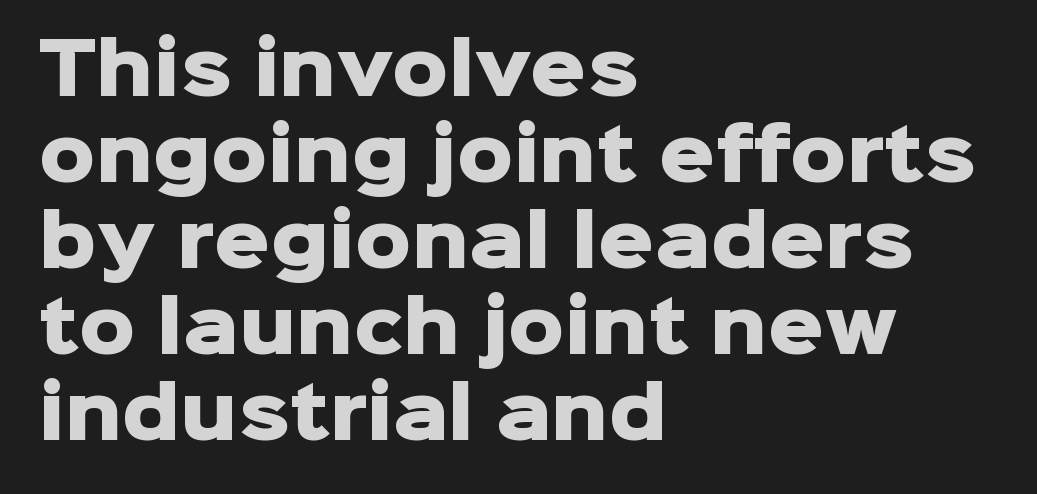
Proportional: the letters do not fall into vertical columns. Italic? Not at all — the glyphs are vertical. Each line starts at the same left margin while the right side varies. The zone under the glyphs is completely vacant. Chunky letters — that's bold for sure. Letter spacing: default.
